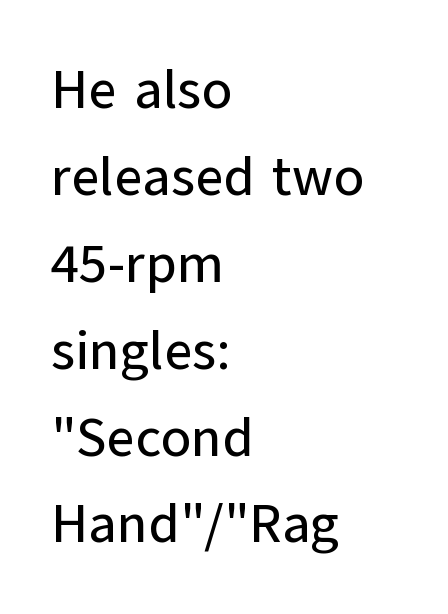
The line texture is even and compact thanks to regular tracking. Nope, not italic — everything's standing straight. What's the leading like? Ordinary, nothing unusual. A bare baseline throughout the passage.
